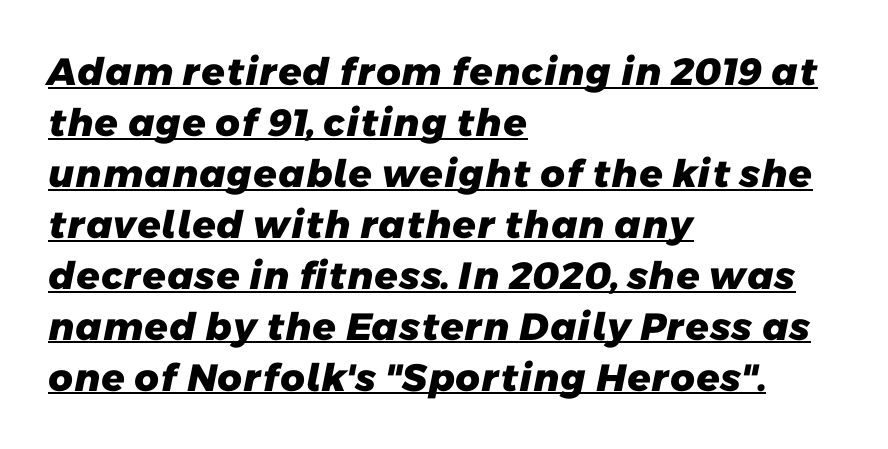
{"serif": "no", "bold": "yes", "weight": "heavy", "width": "normal", "stroke_contrast": "low", "x_height": "medium", "monospaced": "no", "underline": "yes", "align": "left", "line_spacing": "normal", "line_spacing_ratio": 1.34, "letter_spacing": "normal", "letter_spacing_em": 0.0, "glyph_px": 38}
